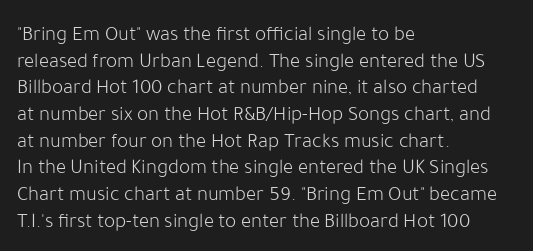
The image shows 21 px text type, upright; set left-aligned, normal line spacing (1.27x), normal letter spacing, not underlined.
